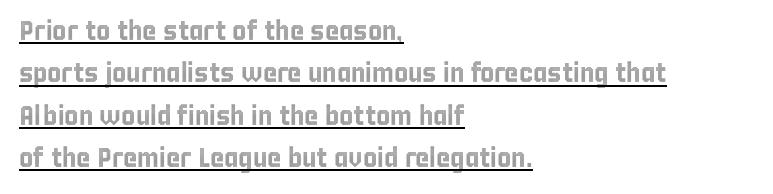
Horizontal bands of white between lines are of average thickness. These characters rest on top of a visible drawn line. Posture: upright roman. Alignment: flush left. The tracking reads as untouched default to a designer's eye.
